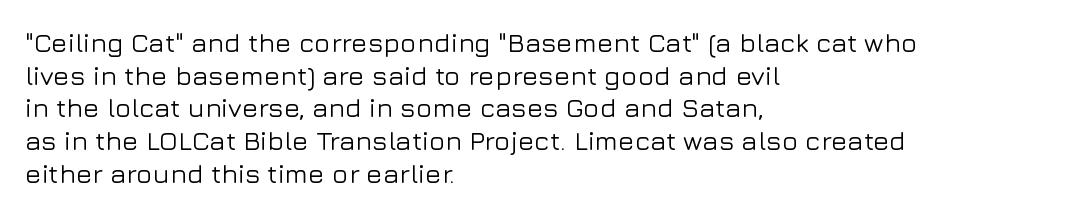
Q: Is the text italic (slanted)? A: No, it is upright.
Q: Is the text underlined? A: No.
Q: How is the paragraph aligned? A: Left-aligned.
Q: Is the spacing between letters normal or unusually wide? A: Normal.
